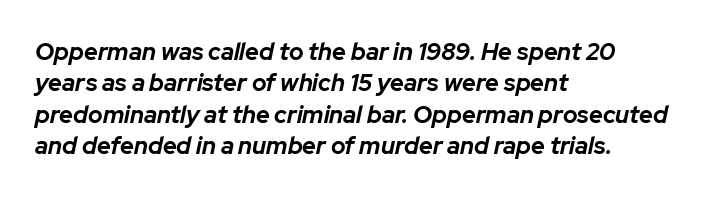
The passage shown stacks its lines at a standard gap. Compared with ordinary roman type, these characters are visibly tilted. Set as a true bold cut, around the 700 mark. Compared with typical body copy, the letter spacing here is the same. Glance below the letters and you will spot only blank space.
